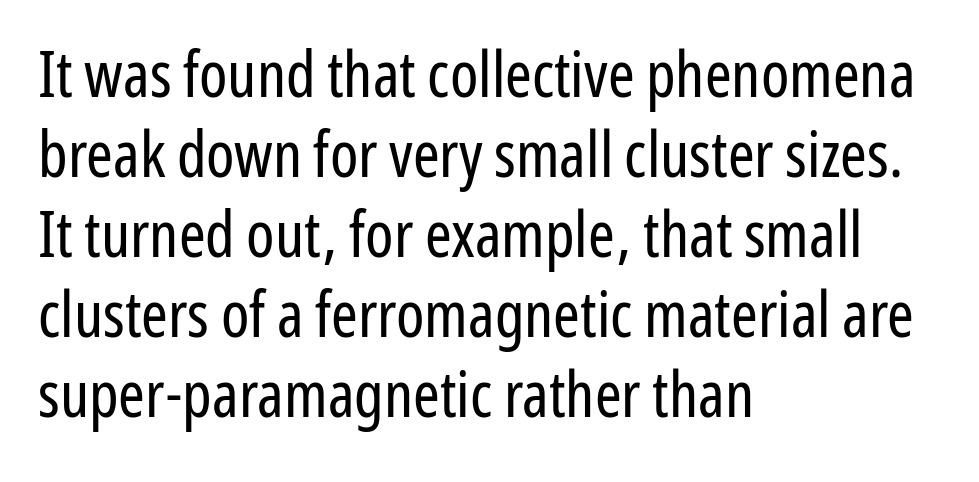
Q: Is the text bold? A: No.
Q: Is the text italic (slanted)? A: No, it is upright.
Q: Is the typeface a serif or a sans-serif typeface? A: Sans-serif.
Q: Is the text underlined? A: No.
Q: How is the paragraph aligned? A: Left-aligned.
Q: Is the spacing between letters normal or unusually wide? A: Normal.
Q: Is the spacing between lines tight, normal or loose? A: Normal.
Q: Width (condensed, normal, or wide)? A: Condensed.
Q: Stroke contrast? A: Low.
Q: x-height? A: Medium.
Q: Monospaced? A: No.
